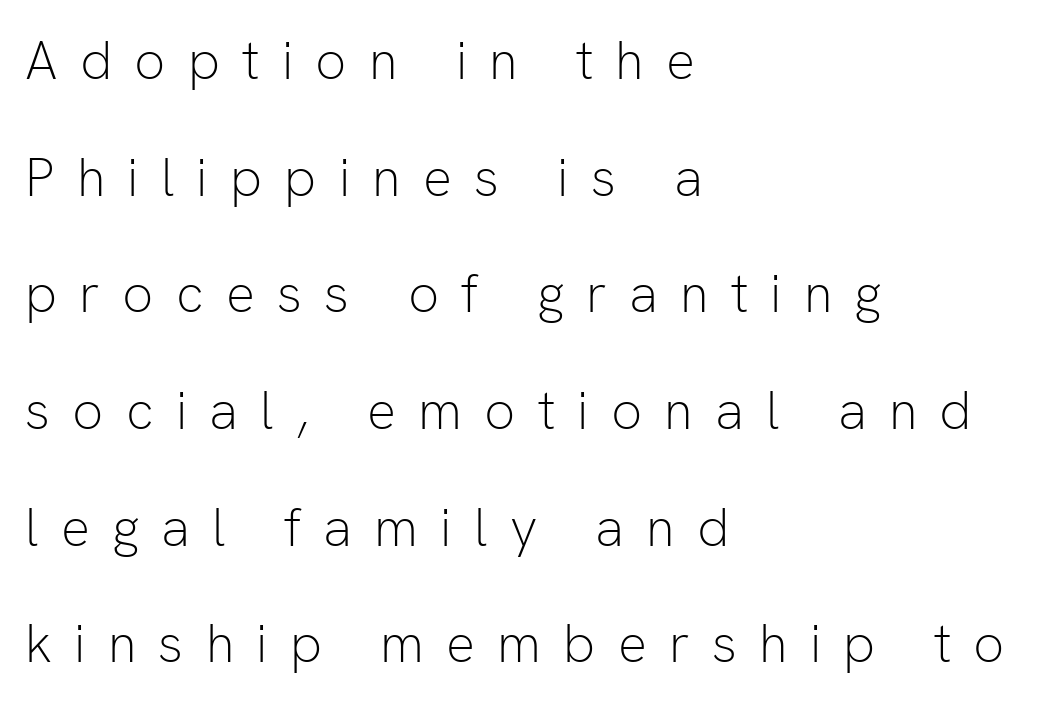
{"serif": "no", "italic": "no", "bold": "no", "weight": "light", "width": "normal", "stroke_contrast": "low", "x_height": "medium", "monospaced": "no", "underline": "no", "align": "left", "line_spacing": "loose", "line_spacing_ratio": 2.16, "letter_spacing": "wide", "letter_spacing_em": 0.41, "glyph_px": 54}
